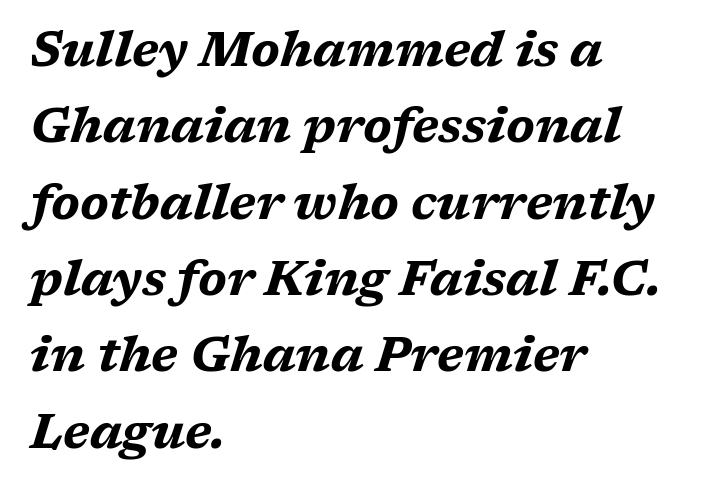
{"italic": "yes", "lean": "right", "slant_degrees": 17, "bold": "yes", "weight": "bold", "width": "wide", "stroke_contrast": "medium", "x_height": "medium", "monospaced": "no", "underline": "no", "align": "left", "line_spacing": "normal", "line_spacing_ratio": 1.59, "letter_spacing": "normal", "letter_spacing_em": 0.0, "glyph_px": 48}
